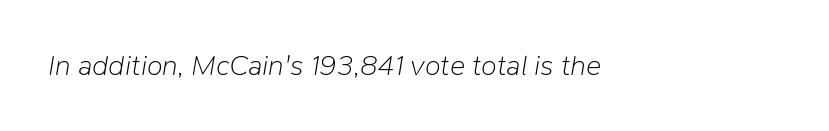
The image shows 29 px light type, italic (leaning right); set normal letter spacing, not underlined; low stroke contrast and a medium x-height.
